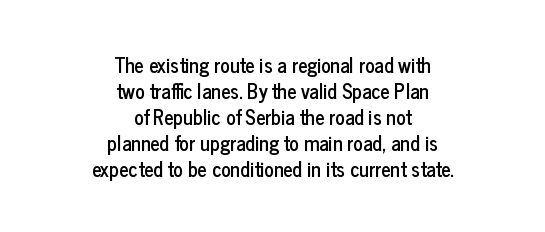
Casual observation: everything's sitting right in the middle. Quick note: not italic, upright. The rendering uses a moderate line-height, typical for paragraphs. A clean baseline with only descenders dipping below it.
